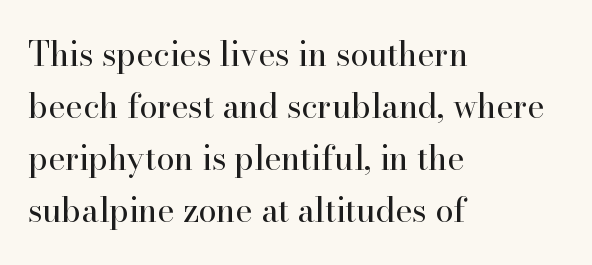
The image shows 33 px regular-weight serif type, upright; set left-aligned, normal line spacing (1.58x), normal letter spacing, not underlined; high stroke contrast and a small x-height.
